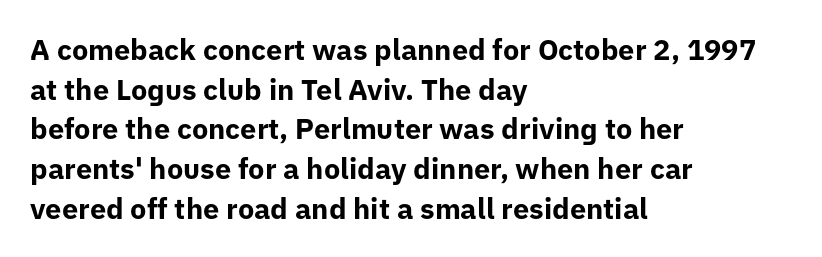
Q: Is the text bold? A: Yes.
Q: Is the text italic (slanted)? A: No, it is upright.
Q: Is the typeface a serif or a sans-serif typeface? A: Sans-serif.
Q: Is the text underlined? A: No.
Q: How is the paragraph aligned? A: Left-aligned.
Q: Is the spacing between letters normal or unusually wide? A: Normal.
Q: Is the spacing between lines tight, normal or loose? A: Normal.
Q: Width (condensed, normal, or wide)? A: Normal.
Q: Stroke contrast? A: Low.
Q: x-height? A: Medium.
Q: Monospaced? A: No.
